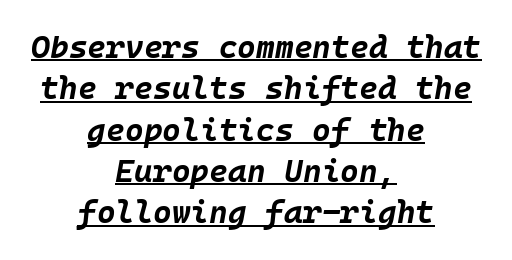
What stands out about the letter spacing? Nothing — it is the standard amount. The rendering uses a moderate line-height, typical for paragraphs. Heft: maximum for text — a bold. The lines are quadded center.
